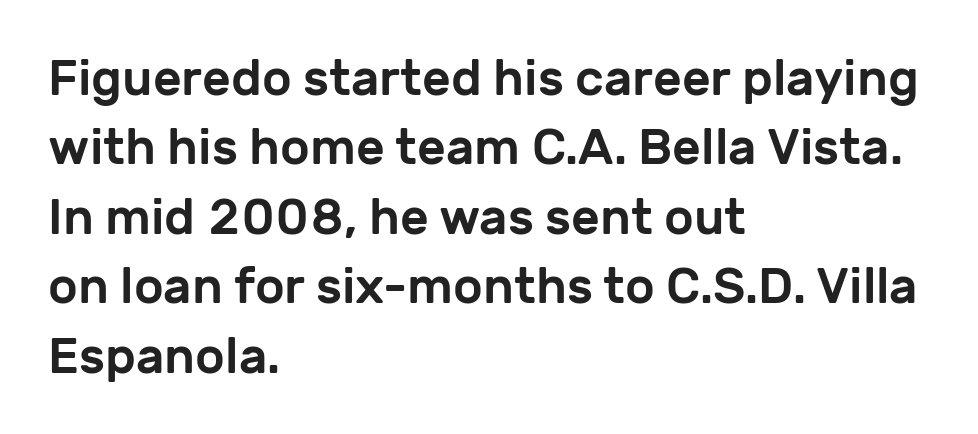
Each letter's strokes conclude bluntly, with no projecting serifs. Has an underline been added? It has not. Note the varied advance widths — an 'i' is clearly narrower than an 'm'. The designer left line spacing at the default. Which margin do the lines hug? The left one — the right edge is uneven. Notice how the stems are strictly vertical — no italics here.
